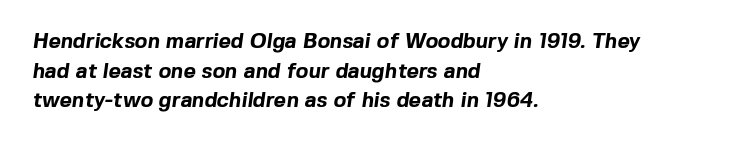
The image shows 21 px bold type; set left-aligned, normal line spacing (1.41x), normal letter spacing, not underlined.
